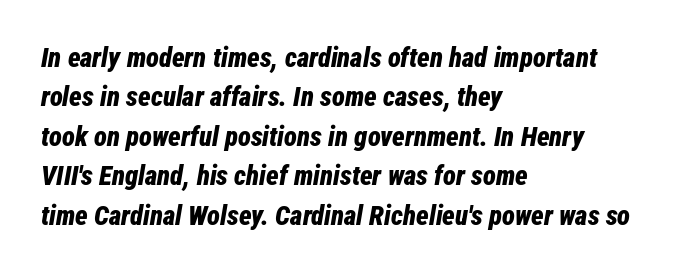
{"italic": "yes", "lean": "right", "slant_degrees": 12, "bold": "yes", "underline": "no", "align": "left", "line_spacing": "normal", "line_spacing_ratio": 1.46, "letter_spacing": "normal", "letter_spacing_em": 0.0, "glyph_px": 27}
